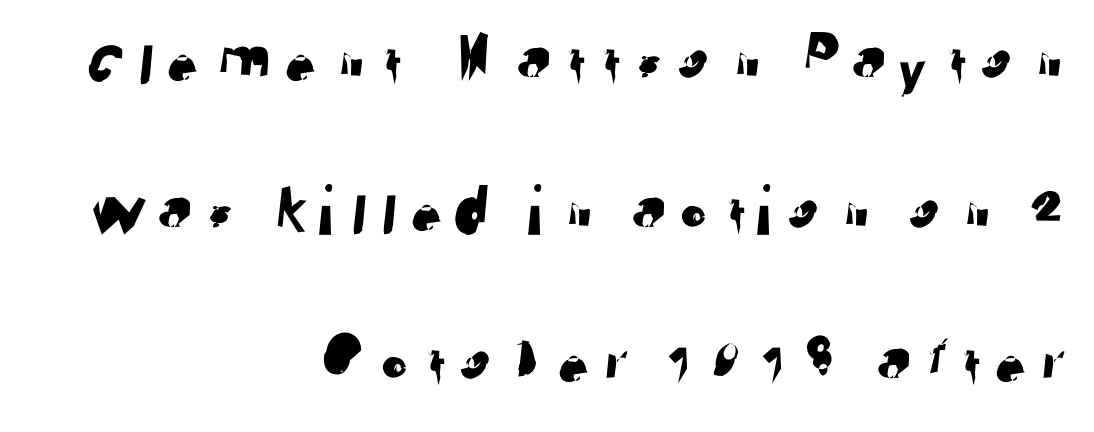
The passage shown is typed in a proportional face where columns would drift. This rendering uses right alignment, leaving the left contour irregular. If you measured baseline to baseline, you'd find a long distance. The glyphs are unaccompanied by any horizontal stroke below them. Is this a sans? Yes — the strokes have no serifs.
